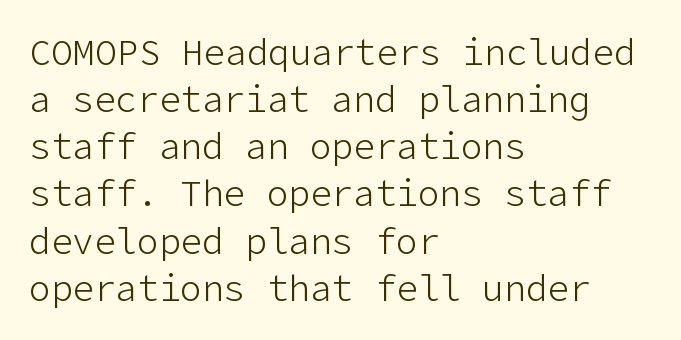
Horizontally, the lines are justified to the leading edge only. The zone under the glyphs is completely vacant. The typeface chosen for these lines omits serifs. This sample uses an upright cut, with every glyph sitting square on the baseline. No heavy texture on the line: the type isn't bold.
